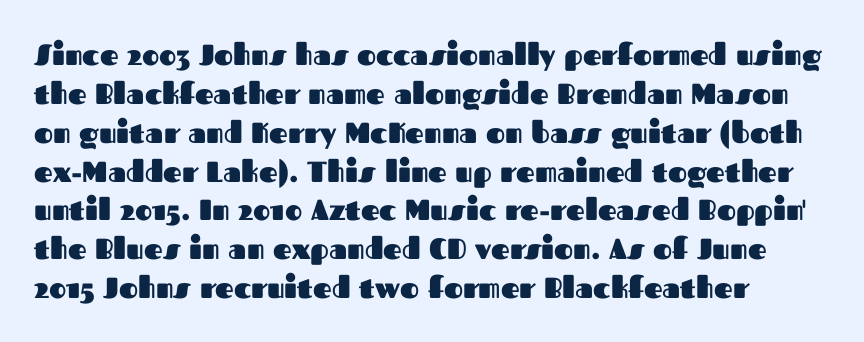
The image shows 29 px heavy sans-serif type, upright; set left-aligned, normal line spacing (1.34x), normal letter spacing, not underlined; medium stroke contrast and a medium x-height.
